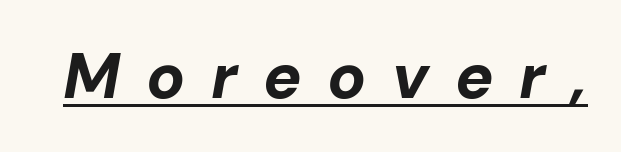
Decoration check: the copy is underlined. Each letter keeps its own natural width here, so spacing adapts to shape. As a designer I'd log this as weight 700, bold. Glyph-to-glyph distance is far greater than everyday printed text.
